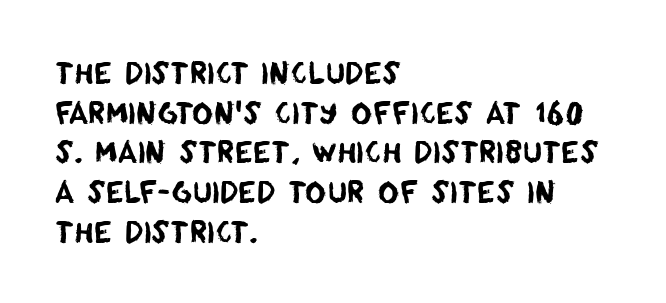
The image shows 29 px sans-serif type; set left-aligned, normal line spacing (1.37x), normal letter spacing, not underlined; low stroke contrast and a large x-height.
